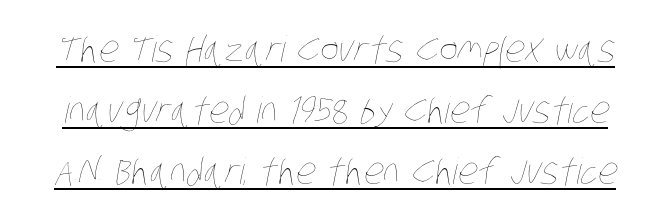
You could not count columns in this text — the font is proportionally spaced. The space between consecutive lines is moderate. Look at the tracking — it's just the regular setting, nothing added. A rule runs beneath these lines of type. The font is comparable to plain body text, perhaps lighter.
